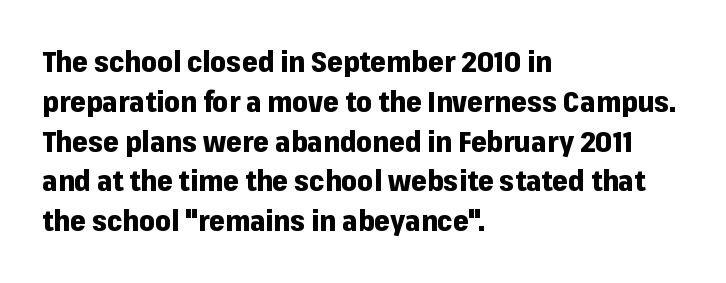
The image shows 28 px heavy sans-serif type, upright; set left-aligned, normal line spacing (1.42x), normal letter spacing, not underlined; low stroke contrast and a medium x-height.
